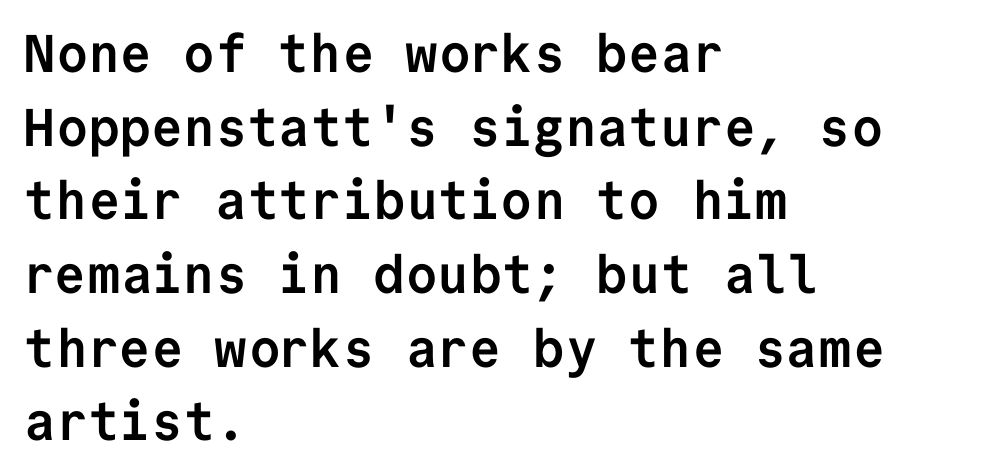
The image shows 53 px semibold sans-serif type, upright, monospaced; set left-aligned, normal line spacing (1.39x), normal letter spacing, not underlined; low stroke contrast and a medium x-height.
